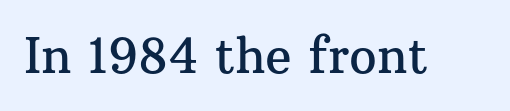
The image shows 49 px serif type, upright; set normal letter spacing, not underlined; medium stroke contrast and a medium x-height.
